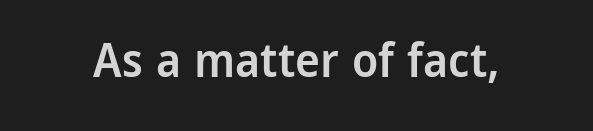
{"serif": "no", "italic": "no", "bold": "semi", "weight": "semibold", "width": "normal", "stroke_contrast": "low", "x_height": "medium", "monospaced": "no", "underline": "no", "letter_spacing": "normal", "letter_spacing_em": 0.0, "glyph_px": 47}
